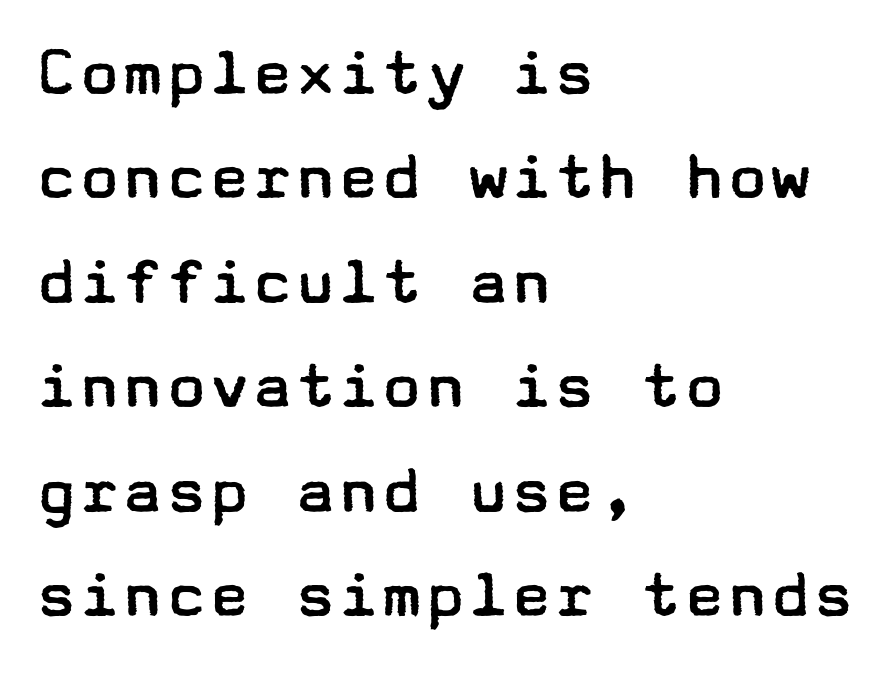
Is the block centered? No — it sits flush against the left margin. The face used here is a sans, in the tradition of grotesques and geometrics. Weight: not bold — regular or lighter. Tall strokes in this sample are plumb rather than angled. Only glyphs here, with clear space below each row. Line spacing here is normal.
